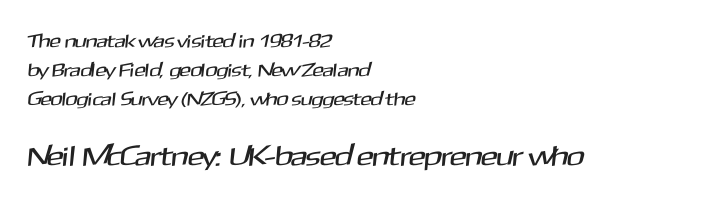
The rows are spaced the way most documents space them. Grotesque or geometric, the face here clearly has no serifs. Top chunk: small. Bottom chunk: large. A clean baseline with only descenders dipping below it. In terms of letterspacing, this is plain default setting.
